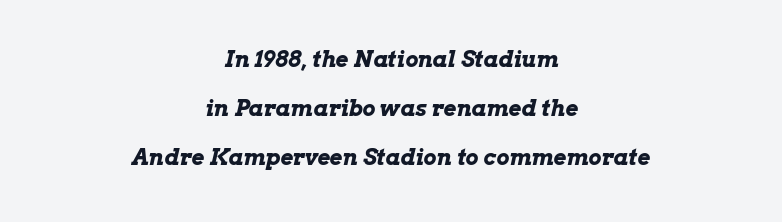
You could call the tracking neutral — neither tight nor loose. Baseline-to-baseline distance is far greater than the letter height. The rendering uses a bold face; every stroke is thick and dark. The passage shown leans; its letterforms are oblique. The typesetter chose a symmetrical, centered arrangement here.
